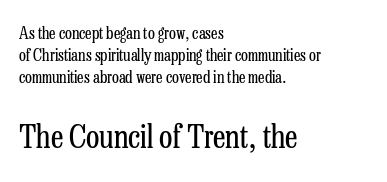
Q: Is the text bold? A: No.
Q: Is the text italic (slanted)? A: No, it is upright.
Q: Is the typeface a serif or a sans-serif typeface? A: Serif.
Q: Is the text underlined? A: No.
Q: How is the paragraph aligned? A: Left-aligned.
Q: Is the spacing between letters normal or unusually wide? A: Normal.
Q: Is the spacing between lines tight, normal or loose? A: Normal.
Q: Which block of text is set in a larger size, the first (top) or the second (bottom)? A: The second (bottom) one.
Q: Width (condensed, normal, or wide)? A: Condensed.
Q: Stroke contrast? A: Low.
Q: x-height? A: Medium.
Q: Monospaced? A: No.
